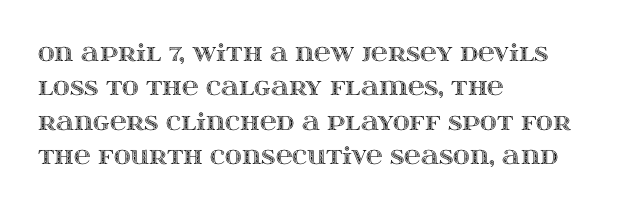
If you drew a ruler down the left edge, every line would touch it. Any mark beneath the type? The region is blank. Vertical spacing — default. It's the straight-up-and-down kind of type.
